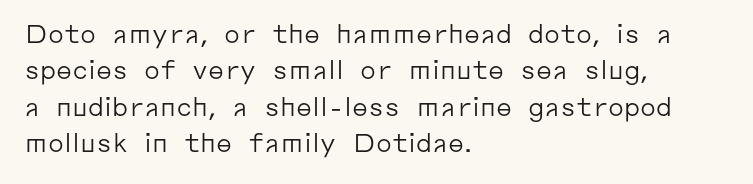
In terms of posture, this sample is upright. The passage shown has conventional tracking throughout. The zone under the glyphs is completely vacant. The lines are quadded left. These glyphs show unthickened strokes, regular width or finer. Rows of type keep a routine distance in the vertical direction.
